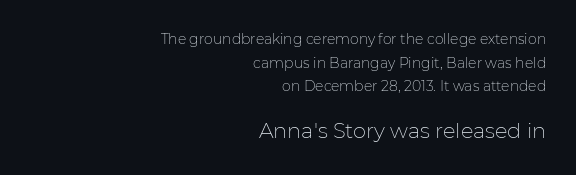
{"italic": "no", "bold": "no", "underline": "no", "align": "right", "line_spacing": "normal", "line_spacing_ratio": 1.68, "letter_spacing": "normal", "letter_spacing_em": 0.0, "larger_block": "second", "size_ratio": 1.5, "glyph_px": 21}
